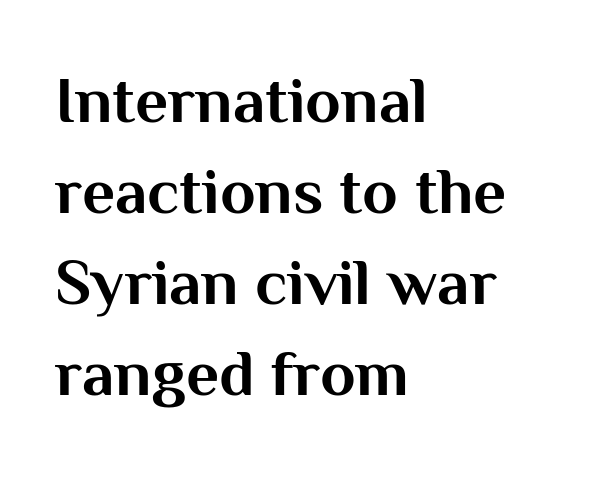
Q: Is the text bold? A: Yes.
Q: Is the text italic (slanted)? A: No, it is upright.
Q: Is the typeface a serif or a sans-serif typeface? A: Sans-serif.
Q: Is the text underlined? A: No.
Q: How is the paragraph aligned? A: Left-aligned.
Q: Is the spacing between letters normal or unusually wide? A: Normal.
Q: Is the spacing between lines tight, normal or loose? A: Normal.
Q: Width (condensed, normal, or wide)? A: Normal.
Q: Stroke contrast? A: Medium.
Q: x-height? A: Medium.
Q: Monospaced? A: No.
